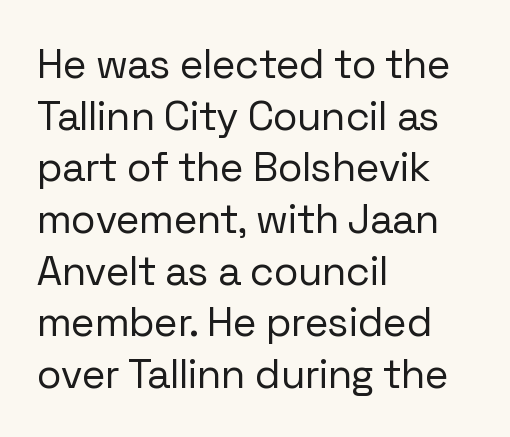
The image shows 41 px regular-weight sans-serif type, upright; set left-aligned, normal line spacing (1.26x), normal letter spacing, not underlined; low stroke contrast and a medium x-height.
